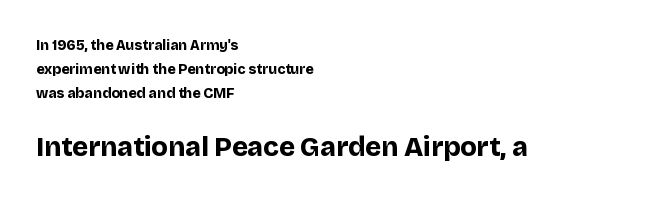
Does the copy run flush right? No — it runs flush left. Plain, unruled lines of type. These lines were composed using upright roman letters. The rendering enlarges the type as you move from the upper chunk to the lower. Each word holds together tightly as a unit, with standard inter-letter gaps. The glyphs have the mass of a bold cut.
